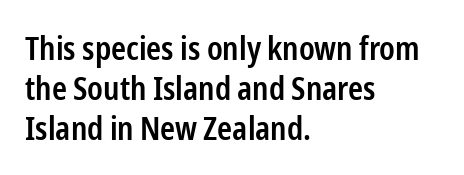
The letters advance in unequal steps, a hallmark of proportional type. A semibold gives these letters moderate extra thickness, short of bold. Reading down the block, your eye returns to a fixed left position each line. Glance below the letters and you will spot only blank space. Style check: upright. Inter-character spacing is left at the font's built-in metrics.
